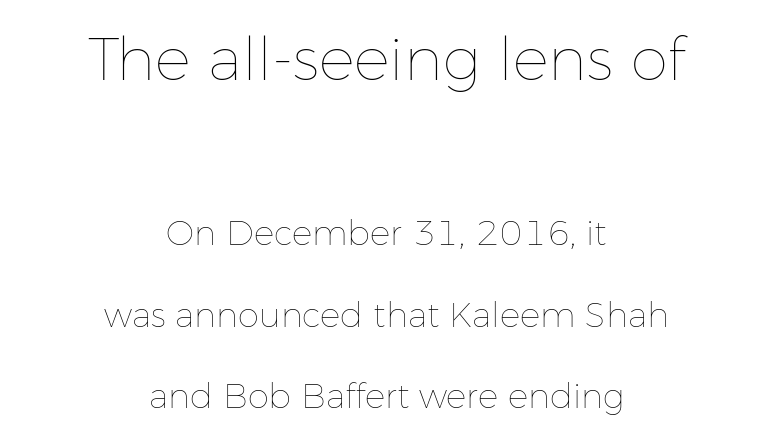
Tall strokes in this sample are plumb rather than angled. Nothing heavy about these letters — not bold at all. Words appear dense and cohesive because spacing is normal. The text block is weighted toward neither margin, spreading evenly from the middle.
